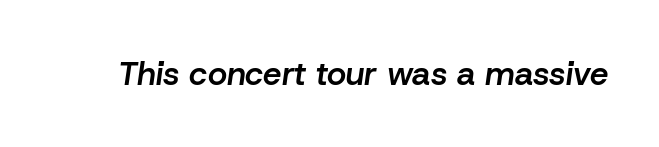
The image shows 33 px semibold type, italic (leaning right); set normal letter spacing, not underlined; low stroke contrast and a medium x-height.
